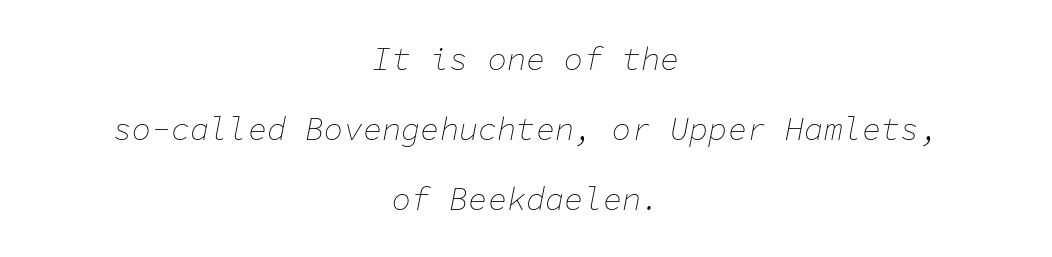
Slant detected: the letters are inclined. Words appear dense and cohesive because spacing is normal. Anything drawn beneath the words? Only blank space. Each new line begins a long way beneath the previous one. Neither beginnings nor endings align; midpoints do. You could count columns in this text — the font is strictly monospaced.
